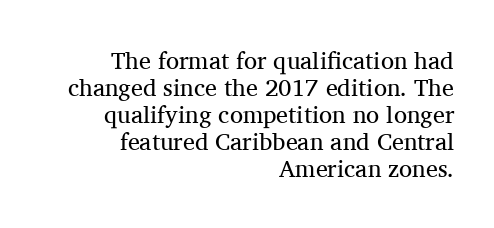
This is not heavy type; no bold has been used. Does the copy run flush right? Yes — the right margin is perfectly even. Underlining? Definitely not there. A typesetter would mark this as roman, not italic. Closely set lines give the paragraph a compact silhouette. The tracking reads as untouched default to a designer's eye.
